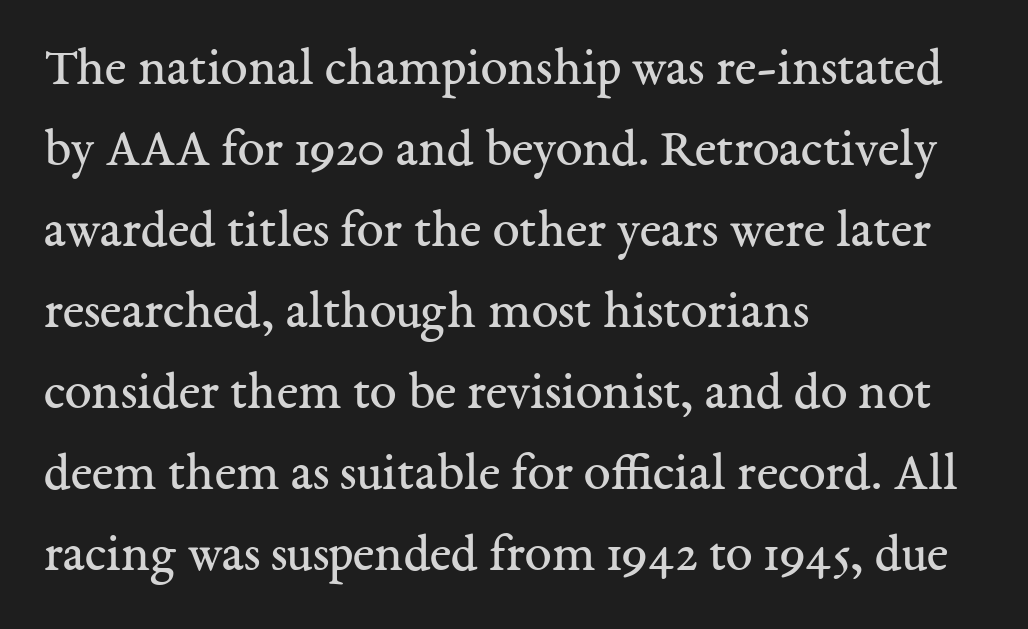
Q: Is the text bold? A: No.
Q: Is the text italic (slanted)? A: No, it is upright.
Q: Is the typeface a serif or a sans-serif typeface? A: Serif.
Q: Is the text underlined? A: No.
Q: How is the paragraph aligned? A: Left-aligned.
Q: Is the spacing between letters normal or unusually wide? A: Normal.
Q: Is the spacing between lines tight, normal or loose? A: Normal.
Q: Width (condensed, normal, or wide)? A: Normal.
Q: Stroke contrast? A: Medium.
Q: x-height? A: Medium.
Q: Monospaced? A: No.
